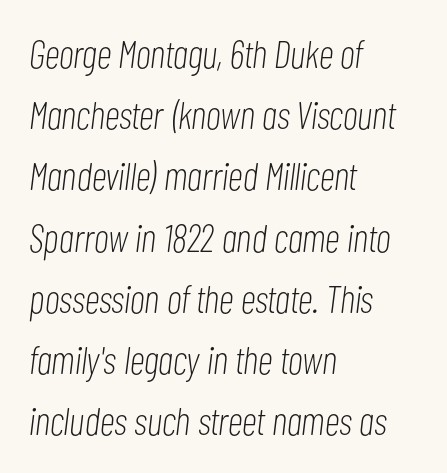
The image shows 39 px light, condensed type, italic (leaning right); set left-aligned, normal line spacing (1.57x), normal letter spacing, not underlined; low stroke contrast and a medium x-height.
